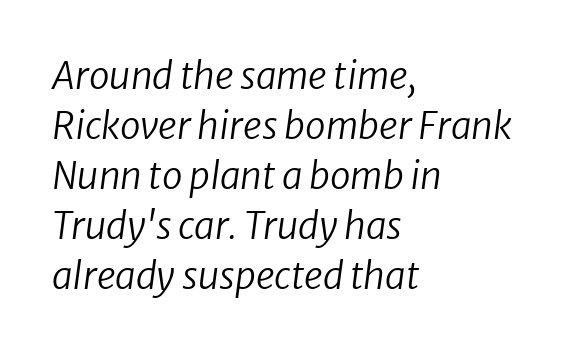
The passage shown is typed in a proportional face where columns would drift. Evenly set lines give the paragraph a standard silhouette. The setting favours the left margin, as ordinary paragraphs usually do. Stems here are at most as thick as an everyday book face. If you drew a line through each stem, it would be angled. Compared with typical body copy, the letter spacing here is the same.
